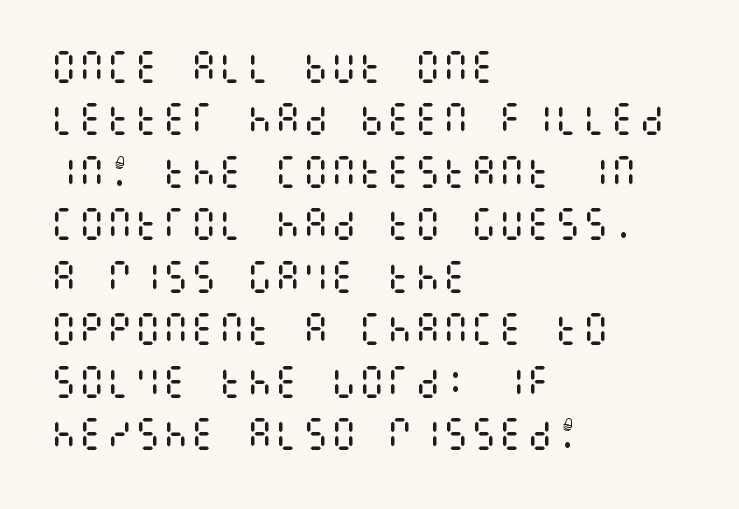
The image shows 35 px regular-weight, condensed type, upright; set left-aligned, normal line spacing (1.5x), normal letter spacing, not underlined; medium stroke contrast and a large x-height.
